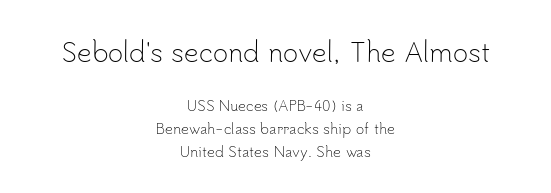
Size contrast runs from large at the top to small at the bottom. Horizontal bands of white between lines are of average thickness. The lettering holds an erect, upright posture throughout. The paragraph shown floats in the horizontal middle.
